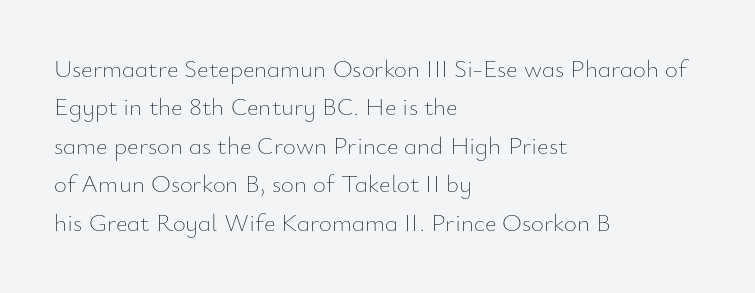
{"italic": "no", "bold": "no", "underline": "no", "align": "left", "line_spacing": "normal", "line_spacing_ratio": 1.54, "letter_spacing": "normal", "letter_spacing_em": 0.0, "glyph_px": 25}
